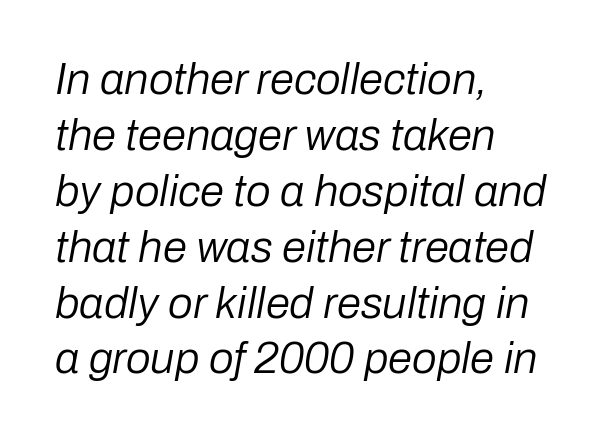
The letters sit at their default tracking, neither squeezed nor spread. Unmarked baselines from the first word to the last. Baseline-to-baseline distance is the conventional proportion of letter height. The rendering uses natural spacing where letterforms have individual widths. Layout note: lines flush left.
